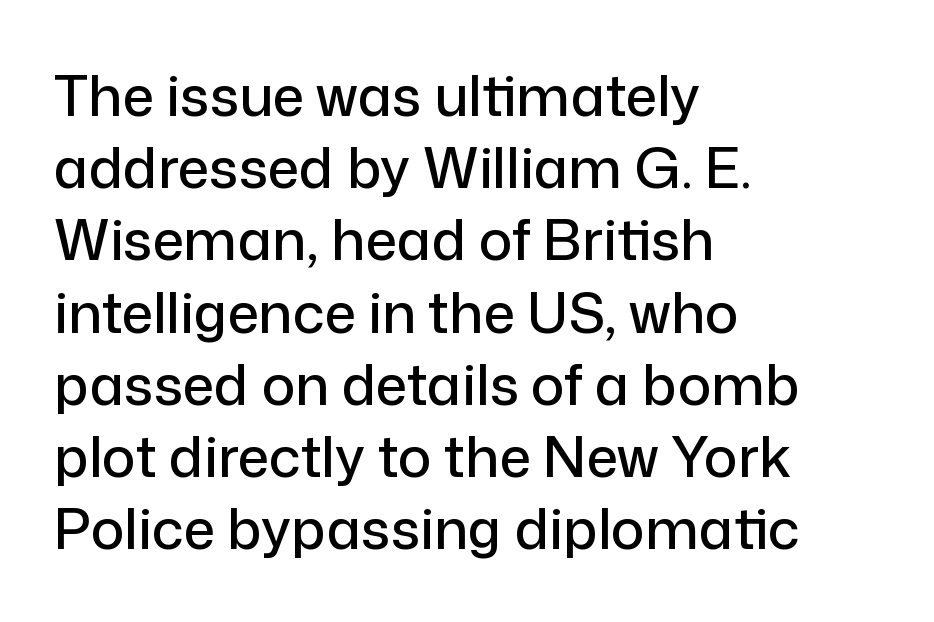
{"serif": "no", "italic": "no", "width": "normal", "stroke_contrast": "low", "x_height": "medium", "monospaced": "no", "underline": "no", "align": "left", "line_spacing": "normal", "line_spacing_ratio": 1.29, "letter_spacing": "normal", "letter_spacing_em": 0.0, "glyph_px": 56}
